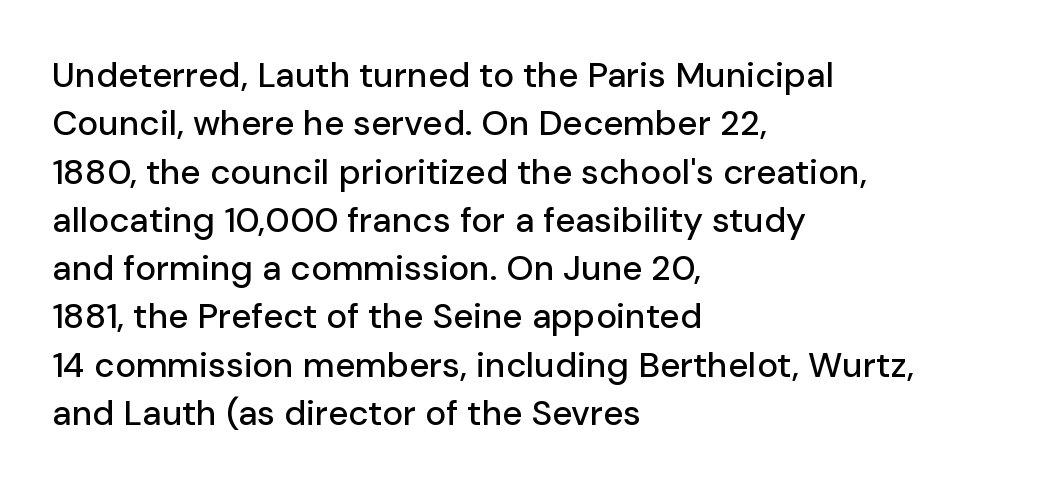
{"serif": "no", "italic": "no", "width": "normal", "stroke_contrast": "low", "x_height": "medium", "monospaced": "no", "underline": "no", "align": "left", "line_spacing": "normal", "line_spacing_ratio": 1.38, "letter_spacing": "normal", "letter_spacing_em": 0.0, "glyph_px": 35}
